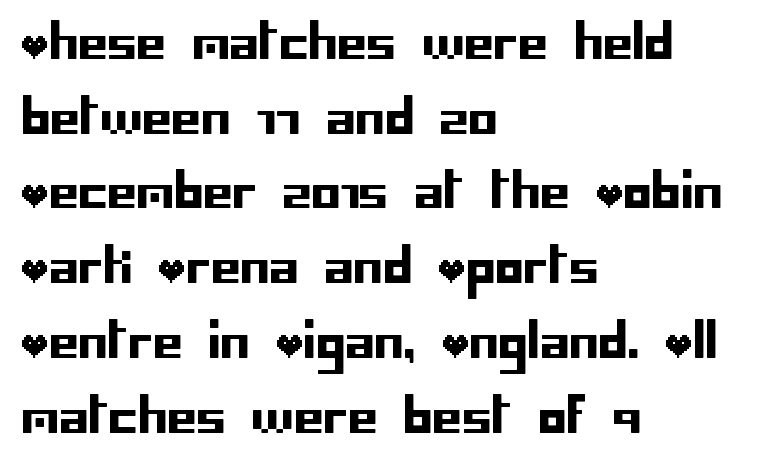
{"serif": "no", "italic": "no", "width": "normal", "stroke_contrast": "low", "x_height": "large", "underline": "no", "align": "left", "line_spacing": "normal", "line_spacing_ratio": 1.59, "letter_spacing": "normal", "letter_spacing_em": 0.0, "glyph_px": 47}
